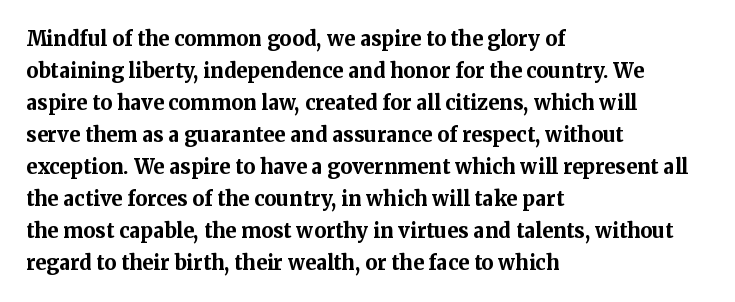
Q: Is the text bold? A: Yes.
Q: Is the text italic (slanted)? A: No, it is upright.
Q: Is the text underlined? A: No.
Q: How is the paragraph aligned? A: Left-aligned.
Q: Is the spacing between letters normal or unusually wide? A: Normal.
Q: Is the spacing between lines tight, normal or loose? A: Normal.
